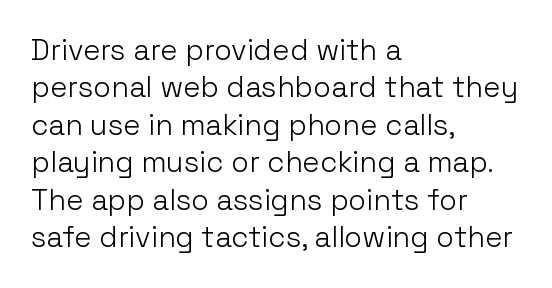
The type is set solid horizontally, with unmodified tracking. Check where the strokes stop: nothing finishes them off — pure sans. Looks like regular typesetting: each glyph gets only the width it needs. The area under the type is left untouched.
